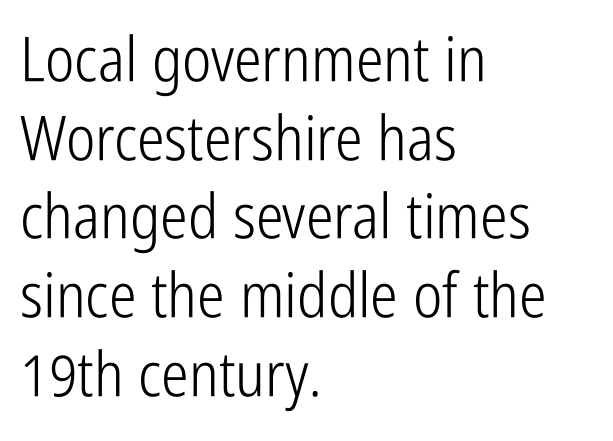
Notice how the passage keeps a crisp vertical edge on the left only. You could not count columns in this text — the font is proportionally spaced. The font sits on the lighter half of the weight spectrum, regular included. The line texture is even and compact thanks to regular tracking.
